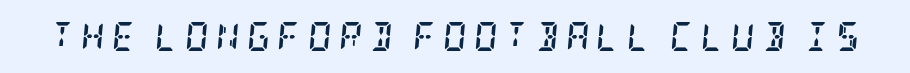
{"serif": "yes", "italic": "yes", "lean": "right", "slant_degrees": 5, "bold": "yes", "weight": "semibold", "width": "condensed", "stroke_contrast": "low", "x_height": "large", "underline": "no", "letter_spacing": "wide", "letter_spacing_em": 0.24, "glyph_px": 29}
